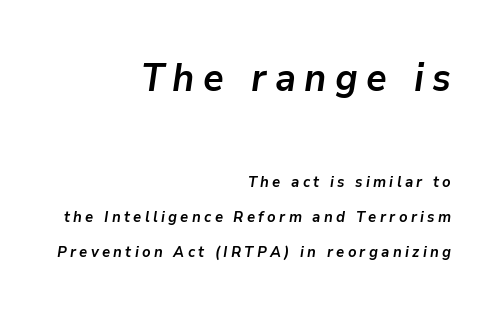
Leftover space on each line is placed entirely before the opening word. The letters are slanted; this is an italic face. The more generous point size was reserved for the upper chunk. The space beneath each line is pristine and unruled.
